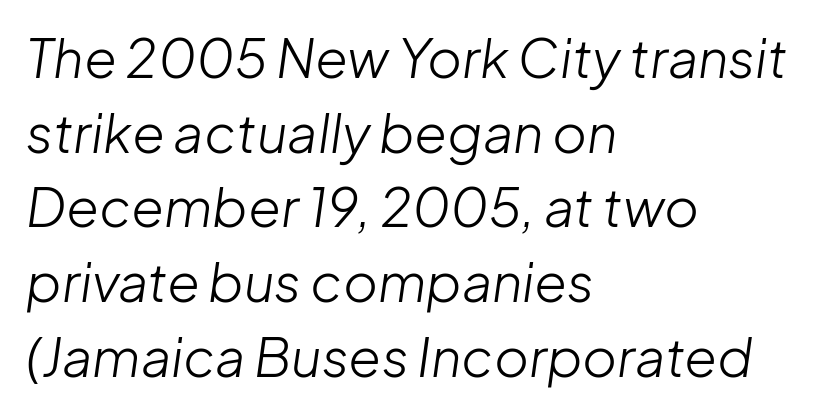
Q: Is the text bold? A: No.
Q: Is the text italic (slanted)? A: Yes, it leans right by about 8 degrees.
Q: Is the text underlined? A: No.
Q: How is the paragraph aligned? A: Left-aligned.
Q: Is the spacing between letters normal or unusually wide? A: Normal.
Q: Is the spacing between lines tight, normal or loose? A: Normal.
Q: Width (condensed, normal, or wide)? A: Normal.
Q: Stroke contrast? A: Low.
Q: x-height? A: Medium.
Q: Monospaced? A: No.
